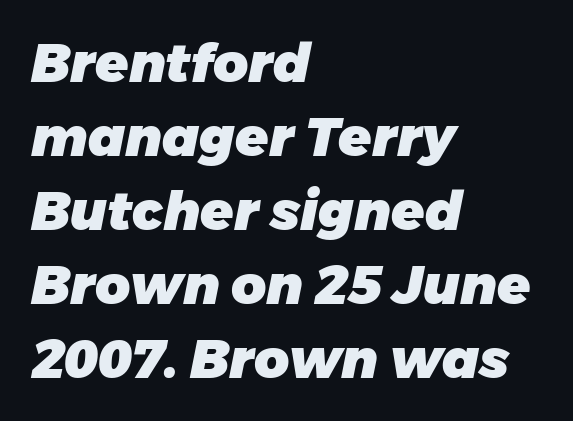
The strokes are fattened all the way to bold. This block has exactly the height ordinary leading produces. The font family rendered here belongs to the sans-serif group. Varying glyph widths throughout — classic text-font behaviour. The lines are quadded left.
